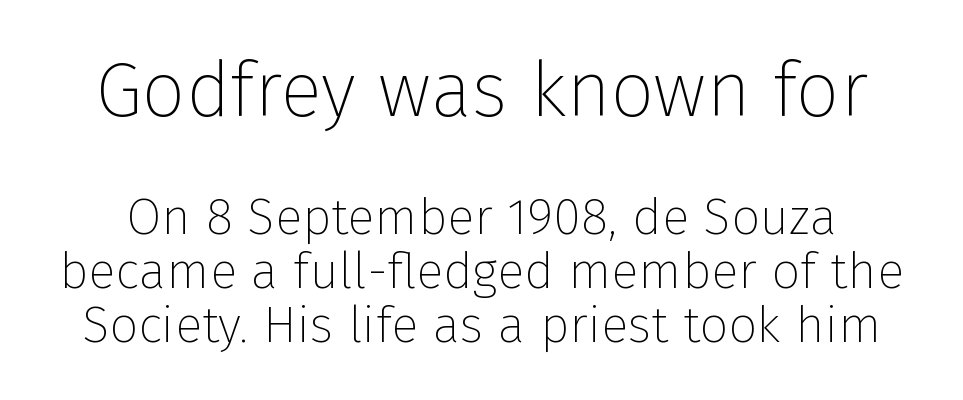
Q: Is the text bold? A: No.
Q: Is the text italic (slanted)? A: No, it is upright.
Q: Is the typeface a serif or a sans-serif typeface? A: Sans-serif.
Q: Is the text underlined? A: No.
Q: Is the spacing between letters normal or unusually wide? A: Normal.
Q: Is the spacing between lines tight, normal or loose? A: Tight.
Q: Which block of text is set in a larger size, the first (top) or the second (bottom)? A: The first (top) one.
Q: Width (condensed, normal, or wide)? A: Normal.
Q: Stroke contrast? A: Low.
Q: x-height? A: Medium.
Q: Monospaced? A: No.
